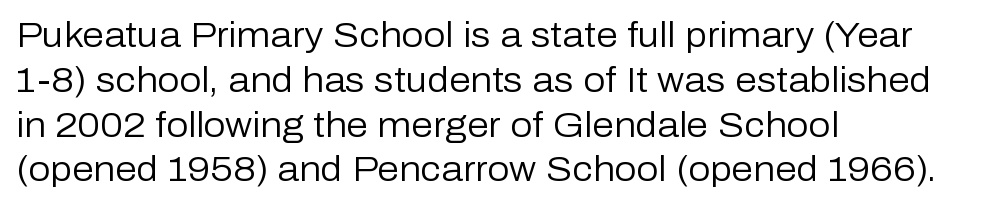
The image shows 35 px regular-weight sans-serif type, upright; set left-aligned, normal line spacing (1.28x), normal letter spacing, not underlined; low stroke contrast and a medium x-height.
